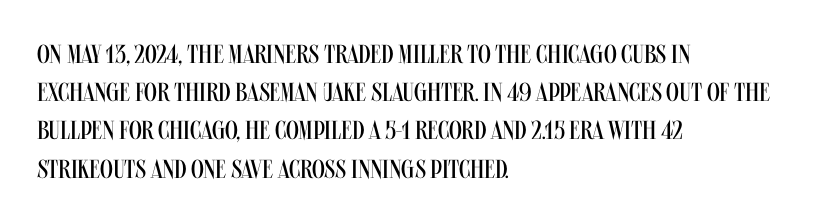
The image shows 26 px text type, upright; set left-aligned, normal line spacing (1.47x), normal letter spacing, not underlined.
